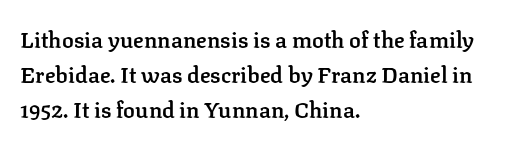
{"italic": "no", "bold": "semi", "underline": "no", "align": "left", "line_spacing": "normal", "line_spacing_ratio": 1.58, "letter_spacing": "normal", "letter_spacing_em": 0.0, "glyph_px": 22}
